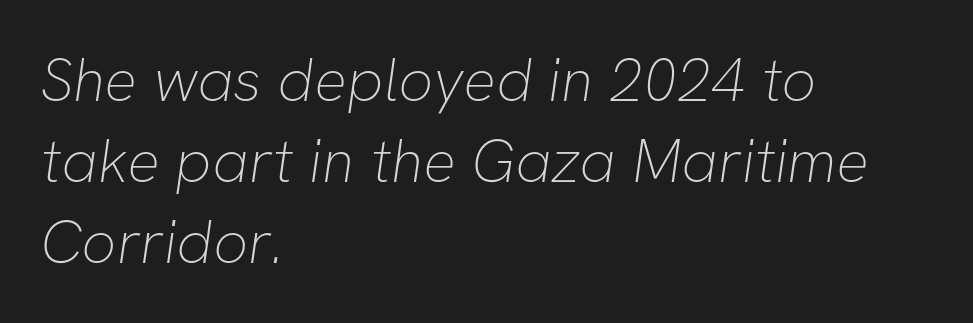
Does the leading feel generous? No, just average. The font is comparable to plain body text, perhaps lighter. Standard letterfit; no display-style spreading of the glyphs. The zone under the glyphs is completely vacant. Unlike a traditional serif, this face leaves its strokes unadorned. You could not count columns in this text — the font is proportionally spaced.
